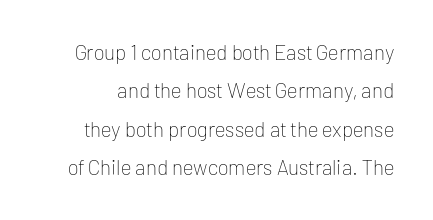
{"italic": "no", "bold": "no", "underline": "no", "line_spacing_ratio": 1.83, "letter_spacing": "normal", "letter_spacing_em": 0.0, "glyph_px": 21}
